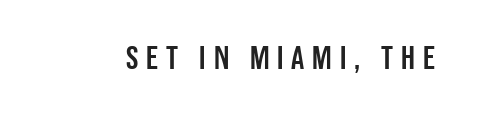
The image shows 33 px condensed sans-serif type, upright; set unusually wide letter spacing (+0.24 em), not underlined; low stroke contrast and a large x-height.
